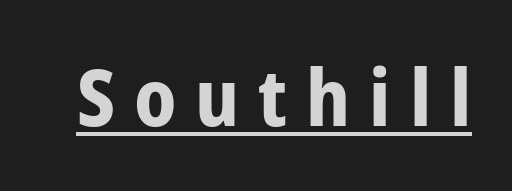
{"serif": "no", "italic": "no", "bold": "yes", "weight": "bold", "width": "condensed", "stroke_contrast": "low", "x_height": "medium", "monospaced": "no", "underline": "yes", "letter_spacing": "wide", "letter_spacing_em": 0.24, "glyph_px": 79}
